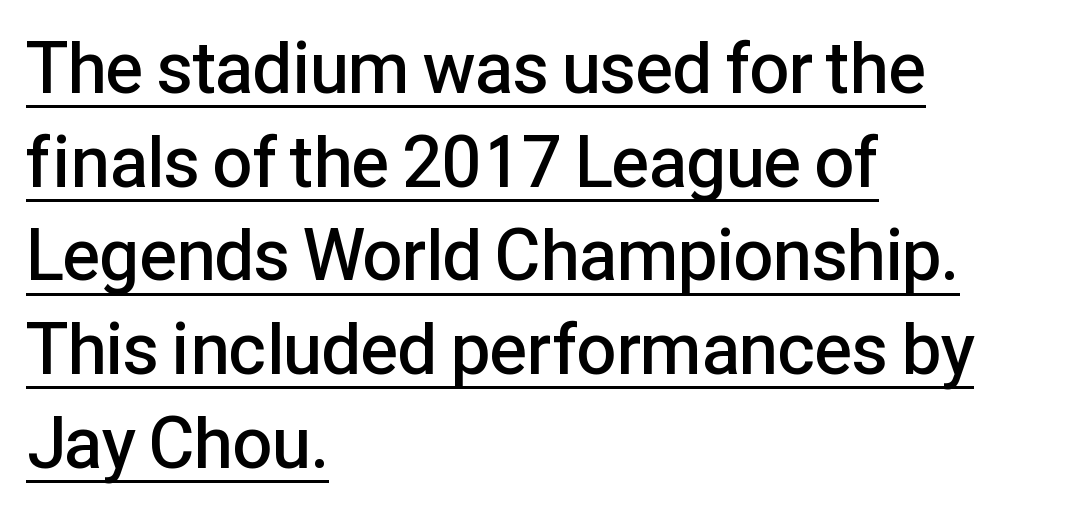
Q: Is the text bold? A: Semi-bold.
Q: Is the text italic (slanted)? A: No, it is upright.
Q: Is the typeface a serif or a sans-serif typeface? A: Sans-serif.
Q: Is the text underlined? A: Yes.
Q: How is the paragraph aligned? A: Left-aligned.
Q: Is the spacing between letters normal or unusually wide? A: Normal.
Q: Is the spacing between lines tight, normal or loose? A: Normal.
Q: Width (condensed, normal, or wide)? A: Normal.
Q: Stroke contrast? A: Low.
Q: x-height? A: Medium.
Q: Monospaced? A: No.
